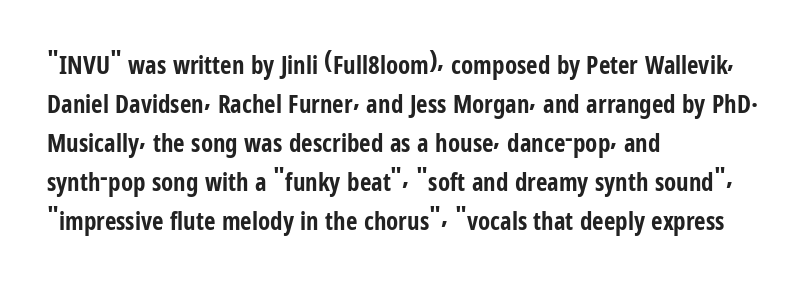
Q: Is the text bold? A: Yes.
Q: Is the text italic (slanted)? A: No, it is upright.
Q: Is the text underlined? A: No.
Q: How is the paragraph aligned? A: Left-aligned.
Q: Is the spacing between letters normal or unusually wide? A: Normal.
Q: Is the spacing between lines tight, normal or loose? A: Normal.
